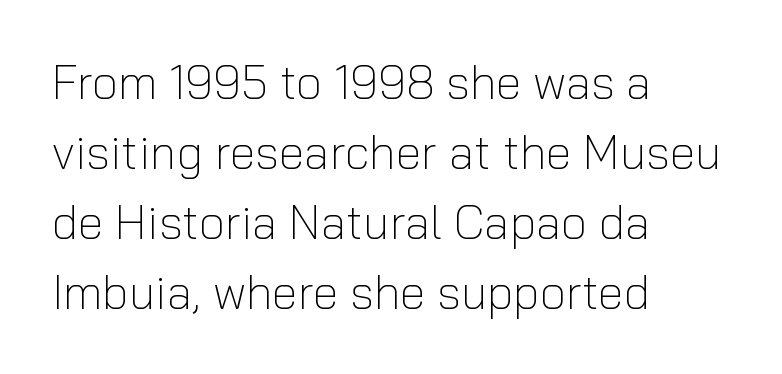
Q: Is the text bold? A: No.
Q: Is the text italic (slanted)? A: No, it is upright.
Q: Is the typeface a serif or a sans-serif typeface? A: Sans-serif.
Q: Is the text underlined? A: No.
Q: How is the paragraph aligned? A: Left-aligned.
Q: Is the spacing between letters normal or unusually wide? A: Normal.
Q: Is the spacing between lines tight, normal or loose? A: Normal.
Q: Width (condensed, normal, or wide)? A: Normal.
Q: Stroke contrast? A: Low.
Q: x-height? A: Medium.
Q: Monospaced? A: No.
